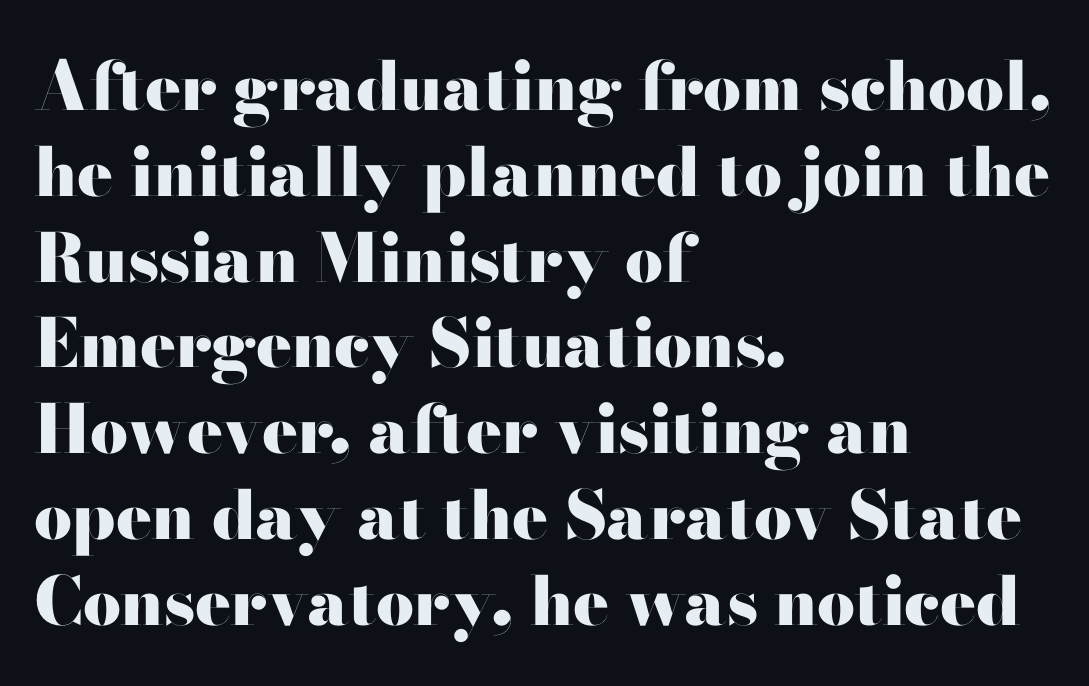
You could not count columns in this text — the font is proportionally spaced. Regular leading. The type sits square on the baseline with zero lean. Words float on clear page, feet unadorned. The designer went with a sans here, leaving each stem footless. The paragraph shown leans on its left margin.
